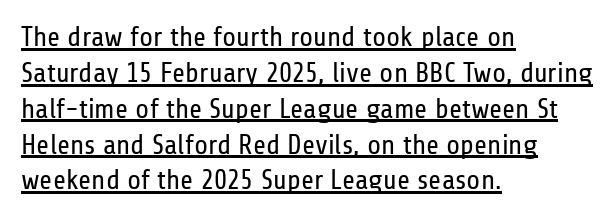
{"serif": "no", "italic": "no", "bold": "no", "weight": "regular", "width": "condensed", "stroke_contrast": "low", "x_height": "medium", "monospaced": "no", "underline": "yes", "align": "left", "line_spacing": "normal", "line_spacing_ratio": 1.28, "letter_spacing": "normal", "letter_spacing_em": 0.0, "glyph_px": 28}
